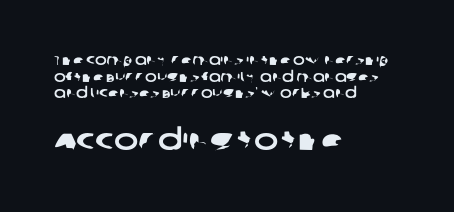
{"serif": "no", "width": "wide", "stroke_contrast": "low", "x_height": "large", "monospaced": "no", "underline": "no", "align": "left", "line_spacing_ratio": 1.19, "letter_spacing": "normal", "letter_spacing_em": 0.0, "larger_block": "second", "size_ratio": 2.07, "glyph_px": 29}
